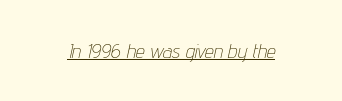
The image shows 20 px text type, italic (leaning right); set normal letter spacing, underlined.
